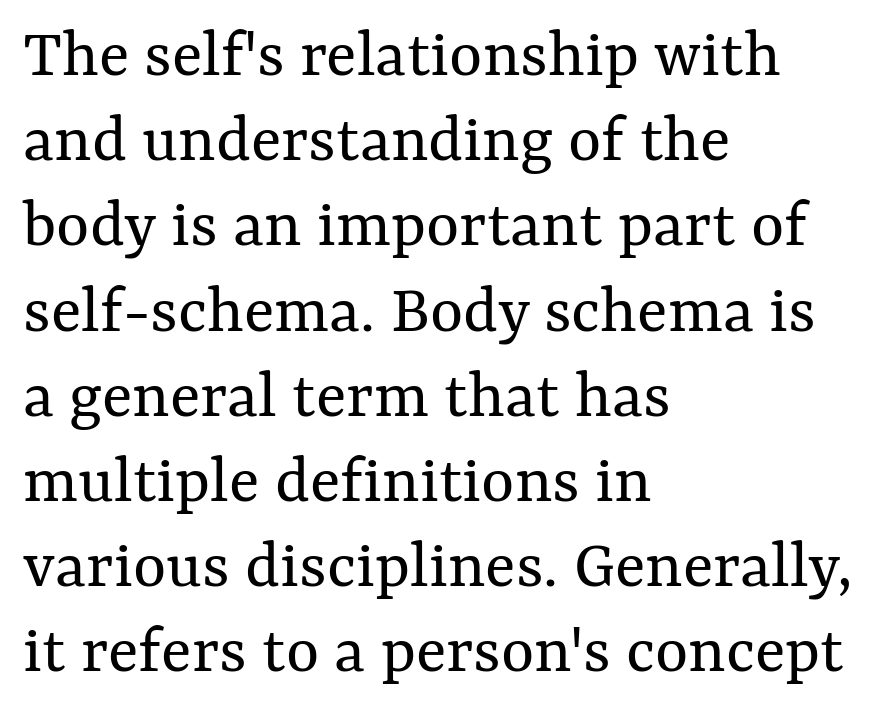
The image shows 71 px regular-weight type, upright; set left-aligned, line spacing 1.2x, normal letter spacing, not underlined; medium stroke contrast and a medium x-height.
